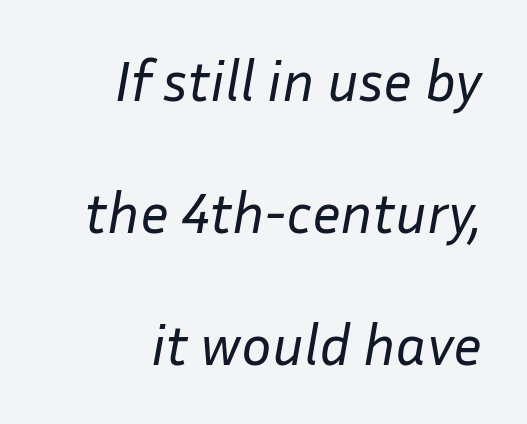
The image shows 57 px regular-weight type, italic (leaning right); set right-aligned, loose line spacing (2.32x), normal letter spacing, not underlined; low stroke contrast and a medium x-height.
